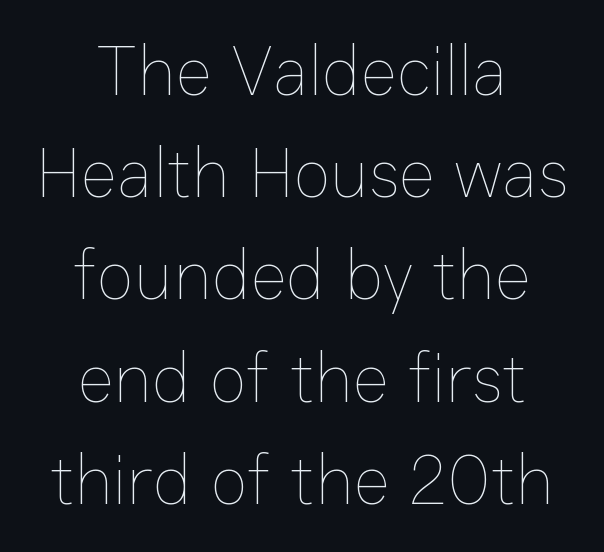
Q: Is the text bold? A: No.
Q: Is the text italic (slanted)? A: No, it is upright.
Q: Is the text underlined? A: No.
Q: How is the paragraph aligned? A: Centered.
Q: Is the spacing between letters normal or unusually wide? A: Normal.
Q: Is the spacing between lines tight, normal or loose? A: Normal.
Q: Width (condensed, normal, or wide)? A: Normal.
Q: Stroke contrast? A: Low.
Q: x-height? A: Medium.
Q: Monospaced? A: No.
